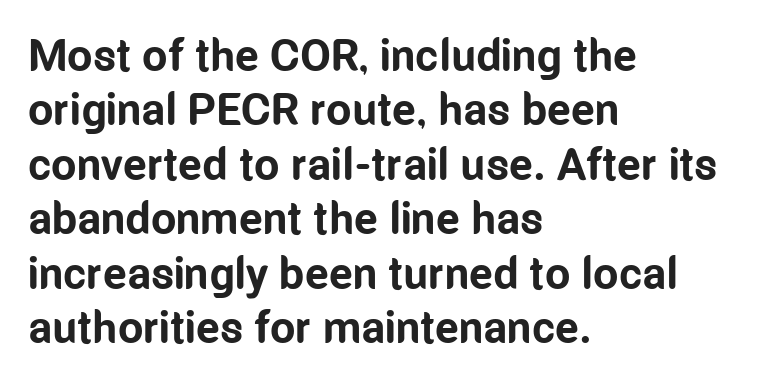
The image shows 45 px bold, condensed sans-serif type, upright; set left-aligned, line spacing 1.21x, normal letter spacing, not underlined; low stroke contrast and a medium x-height.
